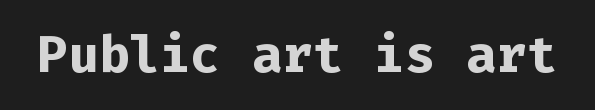
The image shows 51 px bold sans-serif type, upright, monospaced; set normal letter spacing, not underlined; low stroke contrast and a medium x-height.
